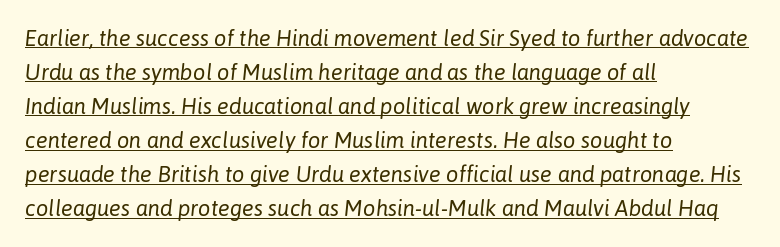
Q: Is the text bold? A: No.
Q: Is the text italic (slanted)? A: Yes, it leans right by about 6 degrees.
Q: Is the text underlined? A: Yes.
Q: How is the paragraph aligned? A: Left-aligned.
Q: Is the spacing between letters normal or unusually wide? A: Normal.
Q: Is the spacing between lines tight, normal or loose? A: Normal.
